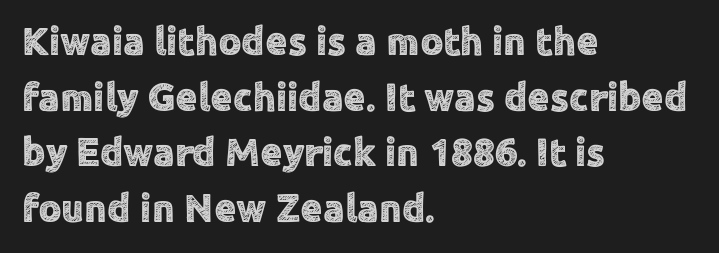
Normally led — the rows are evenly, conventionally spaced. Every row of glyphs begins at an identical x-position on the left. A typesetter would call this zero additional tracking. Each letter's strokes conclude bluntly, with no projecting serifs.
